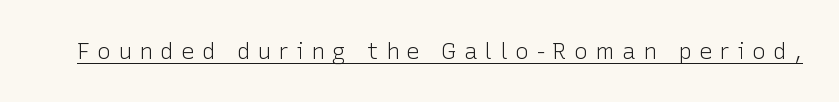
The image shows 23 px text type, upright; set unusually wide letter spacing (+0.31 em), underlined.
